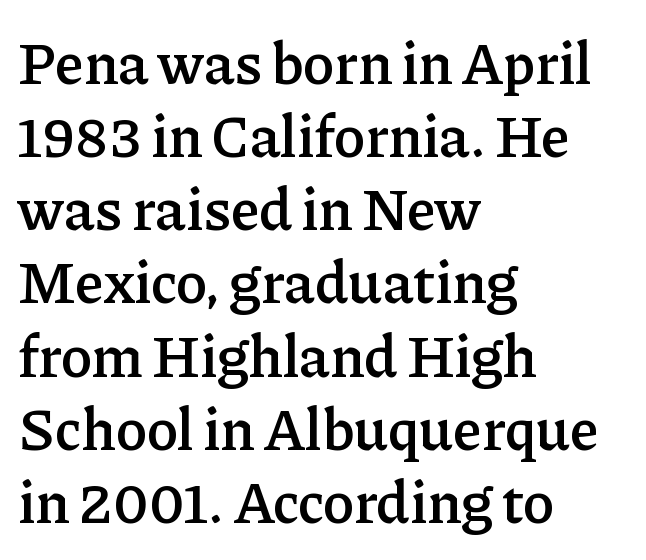
The image shows 59 px semibold serif type, upright; set left-aligned, line spacing 1.24x, normal letter spacing, not underlined; low stroke contrast and a medium x-height.
